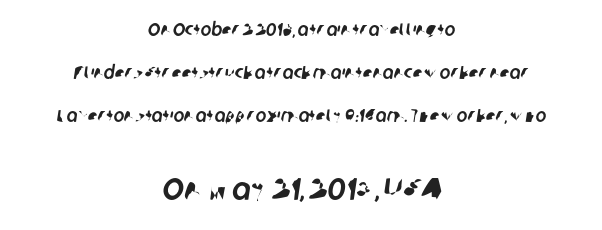
{"serif": "no", "width": "normal", "stroke_contrast": "low", "x_height": "medium", "monospaced": "no", "underline": "no", "align": "center", "line_spacing": "loose", "line_spacing_ratio": 2.38, "letter_spacing": "normal", "letter_spacing_em": 0.0, "larger_block": "second", "size_ratio": 1.72, "glyph_px": 31}
